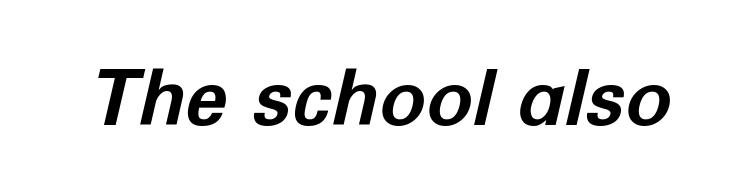
Q: Is the text bold? A: Yes.
Q: Is the text italic (slanted)? A: Yes, it leans right by about 12 degrees.
Q: Is the text underlined? A: No.
Q: Is the spacing between letters normal or unusually wide? A: Normal.
Q: Width (condensed, normal, or wide)? A: Normal.
Q: Stroke contrast? A: Low.
Q: x-height? A: Medium.
Q: Monospaced? A: No.
